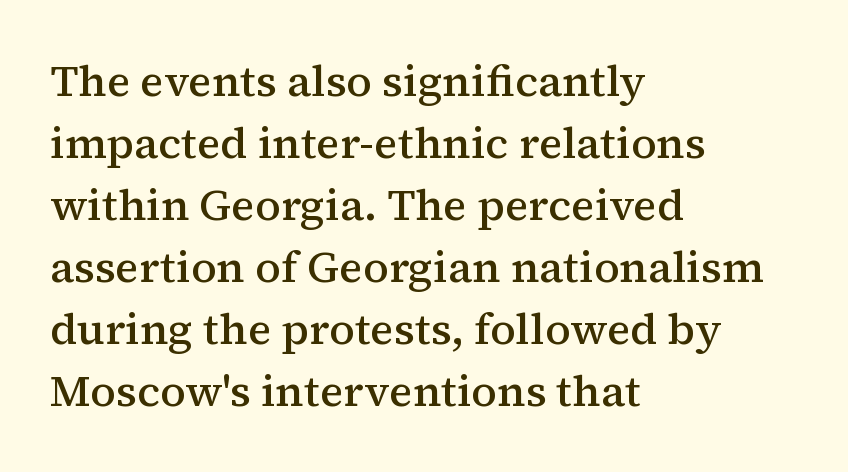
{"serif": "yes", "italic": "no", "bold": "semi", "weight": "semibold", "width": "normal", "stroke_contrast": "medium", "x_height": "medium", "monospaced": "no", "underline": "no", "align": "left", "line_spacing": "normal", "line_spacing_ratio": 1.41, "letter_spacing": "normal", "letter_spacing_em": 0.0, "glyph_px": 44}
